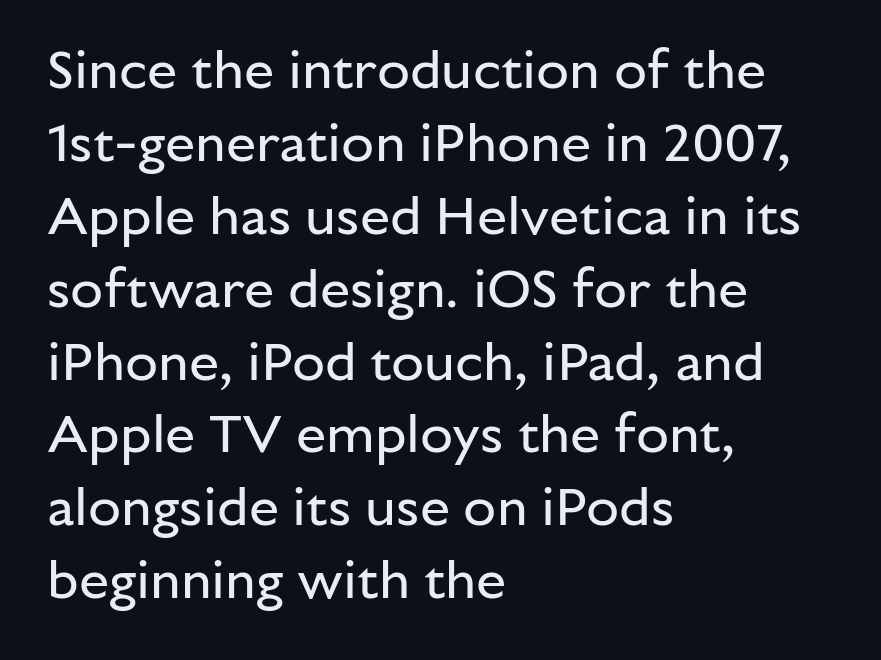
{"serif": "no", "italic": "no", "bold": "no", "weight": "regular", "width": "normal", "stroke_contrast": "low", "x_height": "medium", "monospaced": "no", "underline": "no", "align": "left", "line_spacing": "normal", "line_spacing_ratio": 1.35, "letter_spacing": "normal", "letter_spacing_em": 0.0, "glyph_px": 54}
